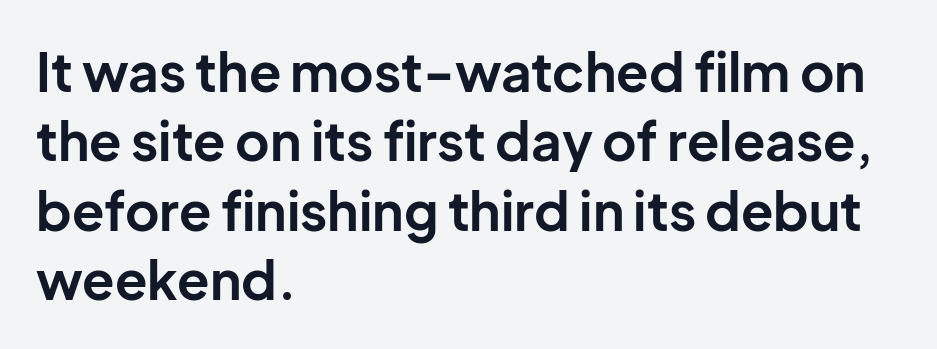
Q: Is the text bold? A: Yes.
Q: Is the text italic (slanted)? A: No, it is upright.
Q: Is the typeface a serif or a sans-serif typeface? A: Sans-serif.
Q: Is the text underlined? A: No.
Q: How is the paragraph aligned? A: Left-aligned.
Q: Is the spacing between letters normal or unusually wide? A: Normal.
Q: Is the spacing between lines tight, normal or loose? A: Normal.
Q: Width (condensed, normal, or wide)? A: Normal.
Q: Stroke contrast? A: Low.
Q: x-height? A: Medium.
Q: Monospaced? A: No.
